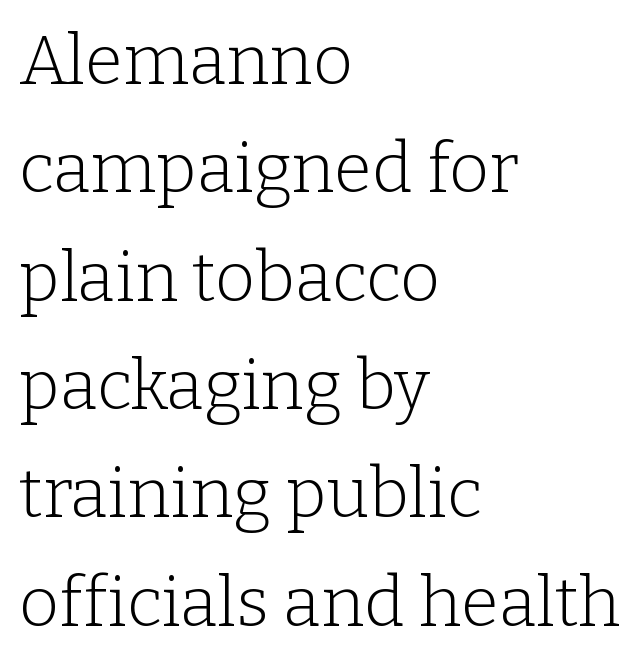
{"serif": "yes", "italic": "no", "bold": "no", "weight": "light", "width": "normal", "stroke_contrast": "low", "x_height": "medium", "monospaced": "no", "underline": "no", "align": "left", "line_spacing": "normal", "line_spacing_ratio": 1.57, "letter_spacing": "normal", "letter_spacing_em": 0.0, "glyph_px": 69}
